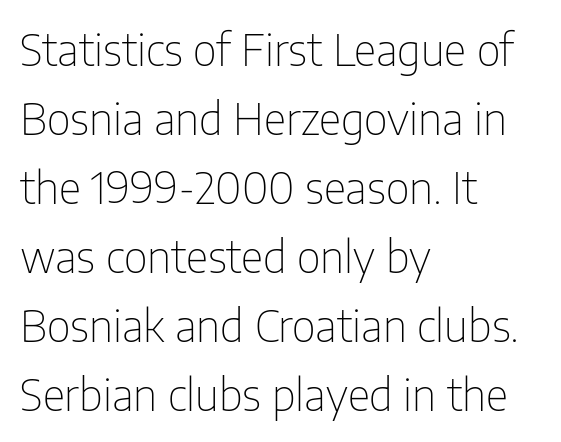
Just letters on the line, the space beneath them empty. Upright lettering throughout. One-word summary of the alignment: left. Do the characters align in a grid? No, the font is proportional. Caption: face not bold, strokes unweighted.
